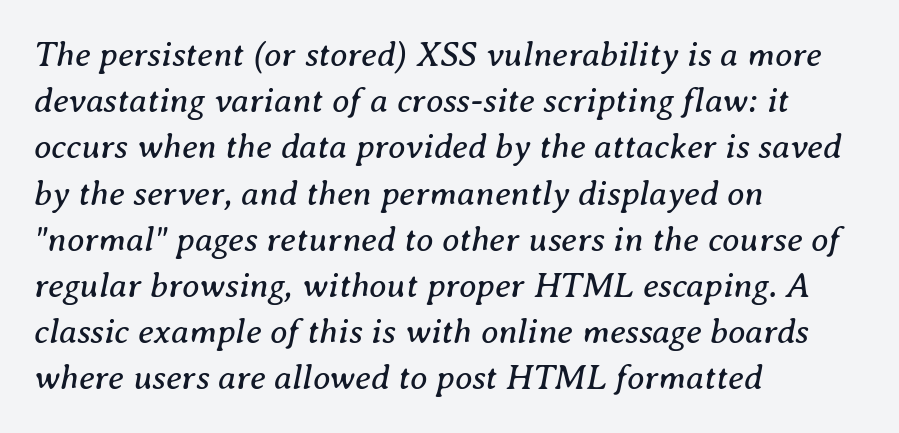
An italicized treatment has been applied to the whole sample. Horizontal bands of white between lines are of average thickness. Observe the ordinary spacing: letters are neighbours, not strangers. If you drew a ruler down the left edge, every line would touch it.
